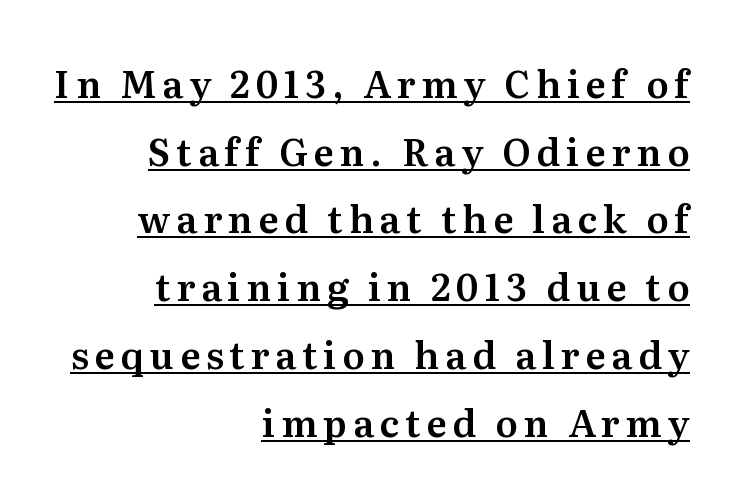
The image shows 37 px serif type, upright; set right-aligned, line spacing 1.83x, underlined; medium stroke contrast and a medium x-height.
